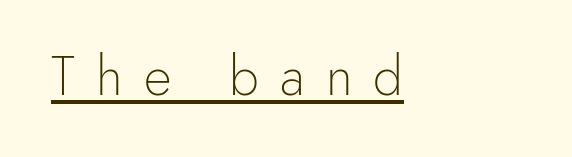
Q: Is the text bold? A: No.
Q: Is the text italic (slanted)? A: No, it is upright.
Q: Is the typeface a serif or a sans-serif typeface? A: Sans-serif.
Q: Is the text underlined? A: Yes.
Q: How is the paragraph aligned? A: Left-aligned.
Q: Is the spacing between letters normal or unusually wide? A: Unusually wide.
Q: Width (condensed, normal, or wide)? A: Normal.
Q: x-height? A: Small.
Q: Monospaced? A: No.
